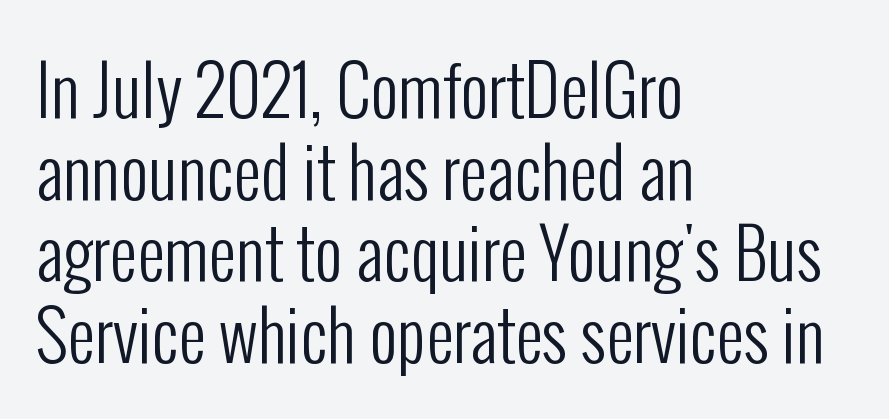
Q: Is the text bold? A: No.
Q: Is the text italic (slanted)? A: No, it is upright.
Q: Is the typeface a serif or a sans-serif typeface? A: Sans-serif.
Q: Is the text underlined? A: No.
Q: How is the paragraph aligned? A: Left-aligned.
Q: Is the spacing between letters normal or unusually wide? A: Normal.
Q: Width (condensed, normal, or wide)? A: Condensed.
Q: Stroke contrast? A: Low.
Q: x-height? A: Medium.
Q: Monospaced? A: No.
